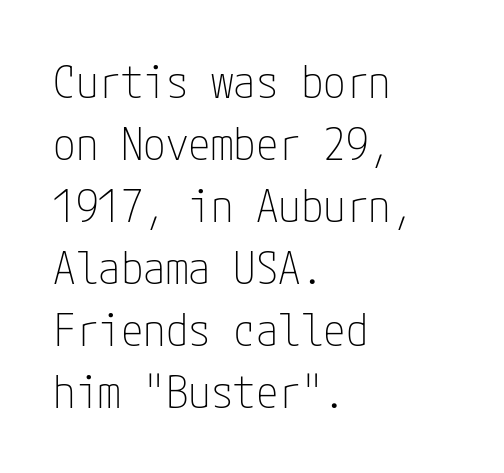
Summary of weight: not heavy and not bold. Unlike italic type, these characters show no tilt at all. To sum up the face: it is a sans, with no serifs. One glance says typical: line gaps are just what's usual. Each word holds together tightly as a unit, with standard inter-letter gaps.
